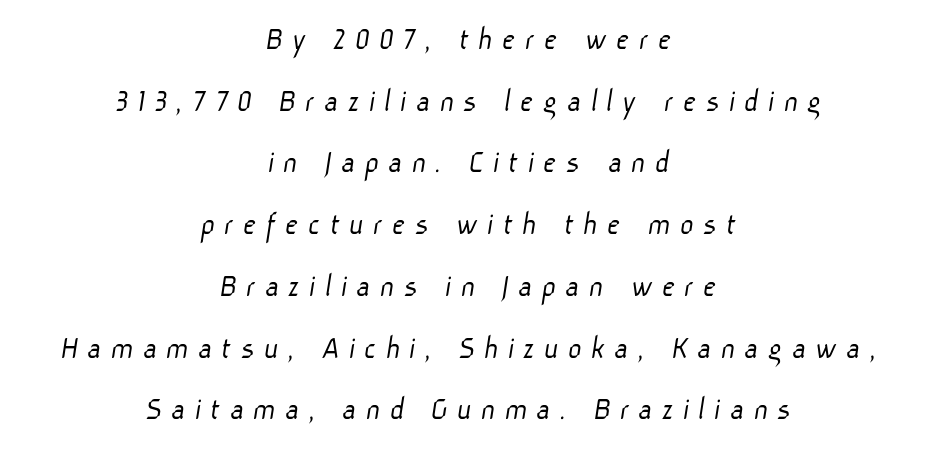
{"serif": "no", "bold": "no", "weight": "light", "width": "normal", "stroke_contrast": "low", "x_height": "medium", "monospaced": "no", "underline": "no", "align": "center", "line_spacing_ratio": 1.87, "letter_spacing": "wide", "letter_spacing_em": 0.28, "glyph_px": 33}
